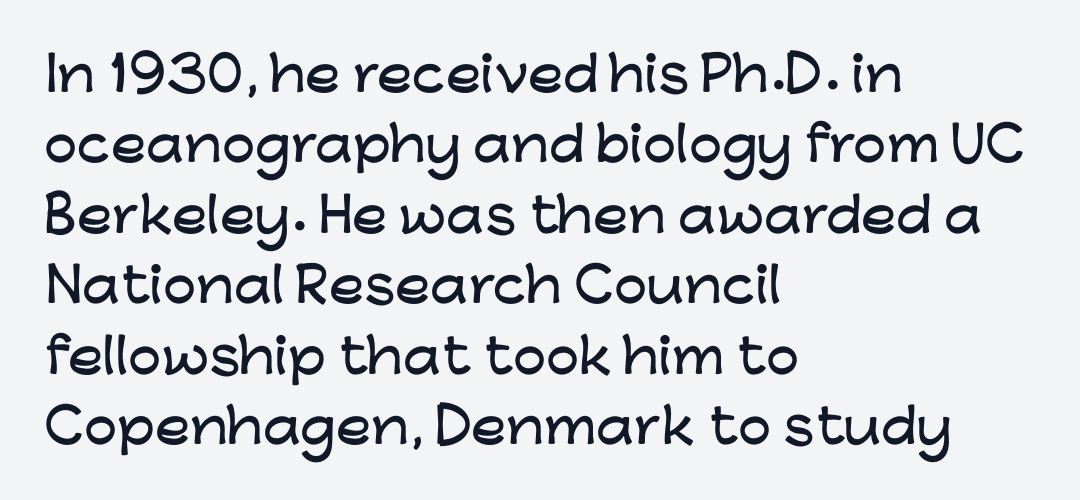
{"serif": "no", "italic": "no", "width": "wide", "stroke_contrast": "low", "x_height": "medium", "monospaced": "no", "underline": "no", "align": "left", "line_spacing": "normal", "line_spacing_ratio": 1.5, "letter_spacing": "normal", "letter_spacing_em": 0.0, "glyph_px": 47}
